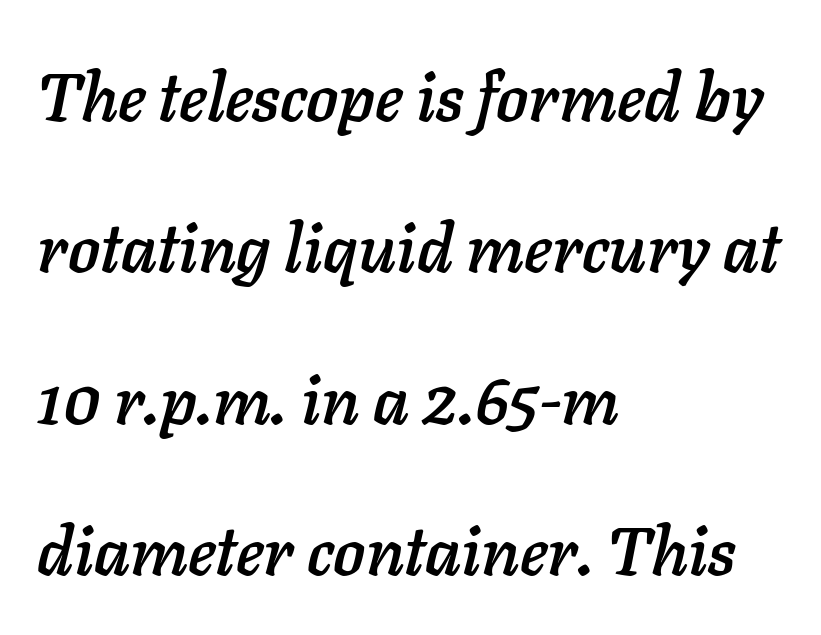
{"italic": "yes", "lean": "right", "slant_degrees": 11, "width": "normal", "stroke_contrast": "low", "x_height": "medium", "monospaced": "no", "underline": "no", "align": "left", "line_spacing": "loose", "line_spacing_ratio": 2.26, "letter_spacing": "normal", "letter_spacing_em": 0.0, "glyph_px": 67}
